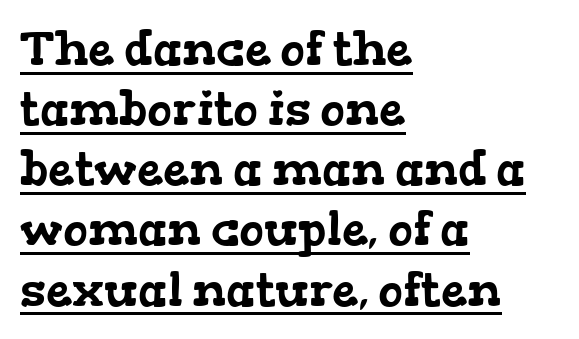
The image shows 47 px wide serif type; set left-aligned, normal line spacing (1.28x), normal letter spacing, underlined; low stroke contrast and a medium x-height.
